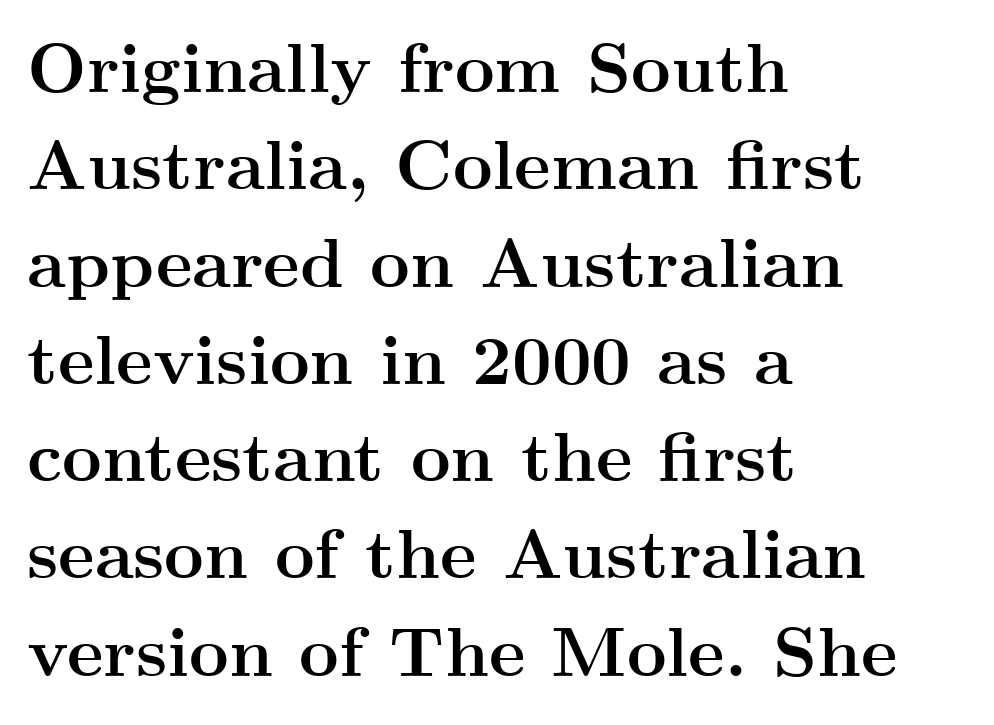
{"serif": "yes", "italic": "no", "bold": "yes", "weight": "semibold", "width": "wide", "stroke_contrast": "medium", "x_height": "small", "monospaced": "no", "underline": "no", "align": "left", "line_spacing": "normal", "line_spacing_ratio": 1.41, "letter_spacing": "normal", "letter_spacing_em": 0.0, "glyph_px": 69}
